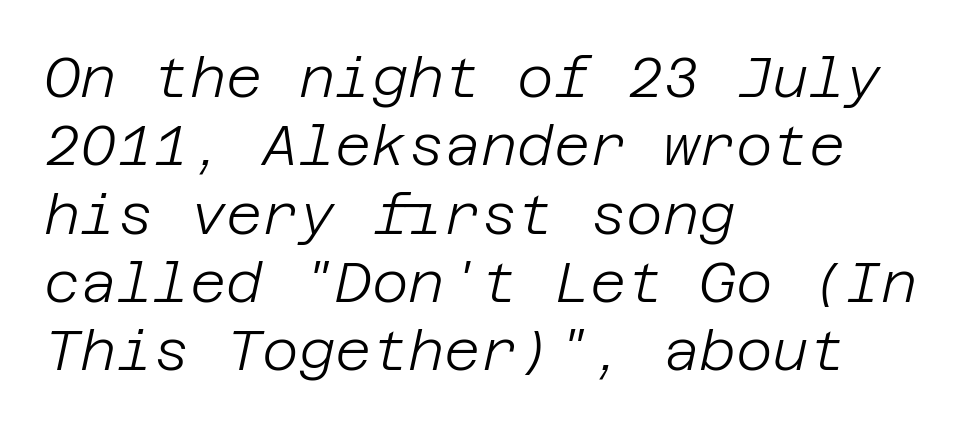
Slanted lettering throughout. Tracking value appears to be zero — textbook default spacing. Each row of text sits above clean, open space. Teacher's note: observe the even left margin — that is flush-left alignment.
